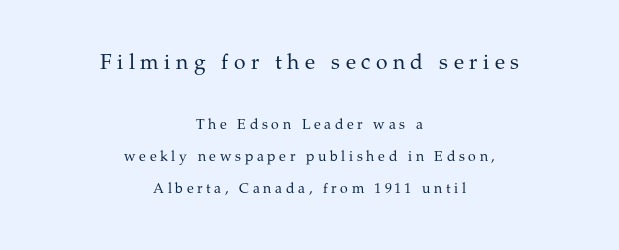
Q: Is the text bold? A: No.
Q: Is the text italic (slanted)? A: No, it is upright.
Q: Is the text underlined? A: No.
Q: How is the paragraph aligned? A: Centered.
Q: Is the spacing between letters normal or unusually wide? A: Unusually wide.
Q: Is the spacing between lines tight, normal or loose? A: Loose.
Q: Which block of text is set in a larger size, the first (top) or the second (bottom)? A: The first (top) one.
